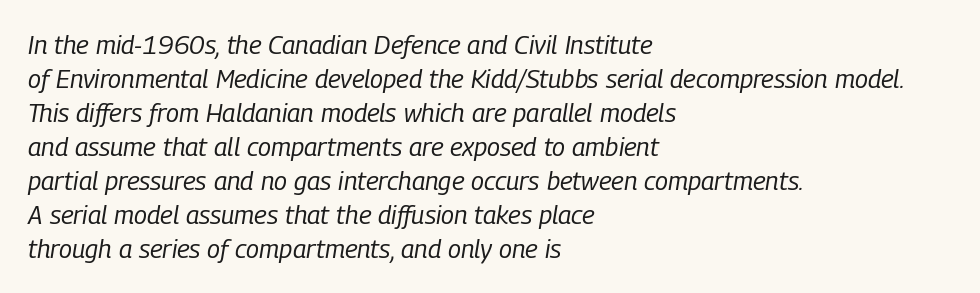
Designer's note — italics engaged. The letters look calm and open, with moderate or lighter stems. Where is the straight margin? On the left. The type is set solid horizontally, with unmodified tracking.
